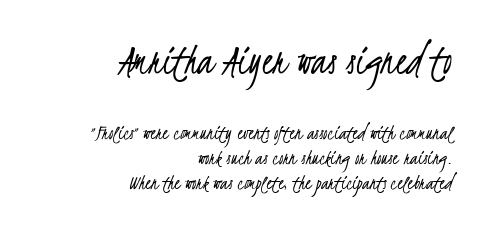
Q: Is the text bold? A: No.
Q: Is the typeface a serif or a sans-serif typeface? A: Sans-serif.
Q: Is the text underlined? A: No.
Q: How is the paragraph aligned? A: Right-aligned.
Q: Is the spacing between letters normal or unusually wide? A: Normal.
Q: Is the spacing between lines tight, normal or loose? A: Tight.
Q: Which block of text is set in a larger size, the first (top) or the second (bottom)? A: The first (top) one.
Q: Width (condensed, normal, or wide)? A: Condensed.
Q: Stroke contrast? A: Low.
Q: x-height? A: Small.
Q: Monospaced? A: No.
